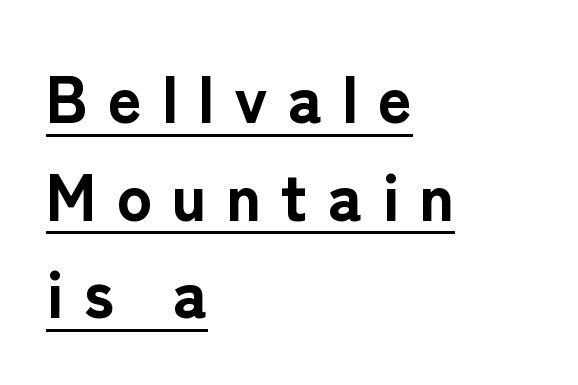
{"serif": "no", "italic": "no", "bold": "yes", "weight": "bold", "width": "normal", "stroke_contrast": "low", "x_height": "medium", "monospaced": "no", "underline": "yes", "align": "left", "line_spacing": "normal", "line_spacing_ratio": 1.48, "letter_spacing": "wide", "letter_spacing_em": 0.3, "glyph_px": 66}
